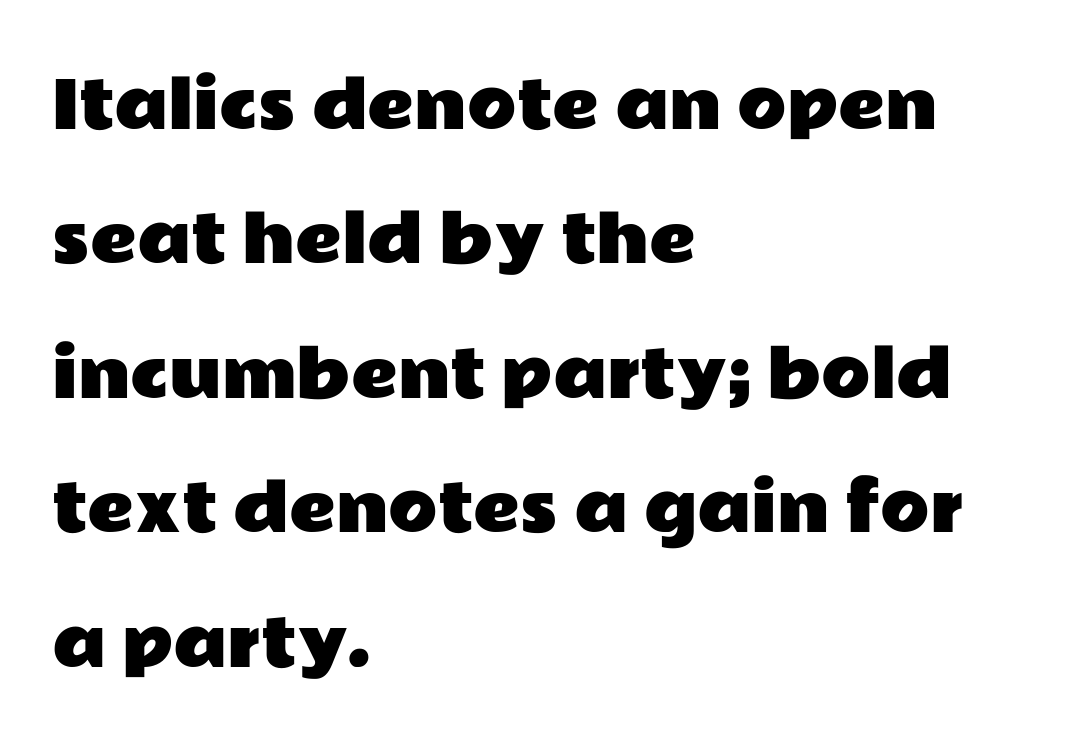
Q: Is the text italic (slanted)? A: No, it is upright.
Q: Is the typeface a serif or a sans-serif typeface? A: Sans-serif.
Q: Is the text underlined? A: No.
Q: How is the paragraph aligned? A: Left-aligned.
Q: Is the spacing between letters normal or unusually wide? A: Normal.
Q: Is the spacing between lines tight, normal or loose? A: Loose.
Q: Width (condensed, normal, or wide)? A: Wide.
Q: Stroke contrast? A: Low.
Q: x-height? A: Medium.
Q: Monospaced? A: No.
